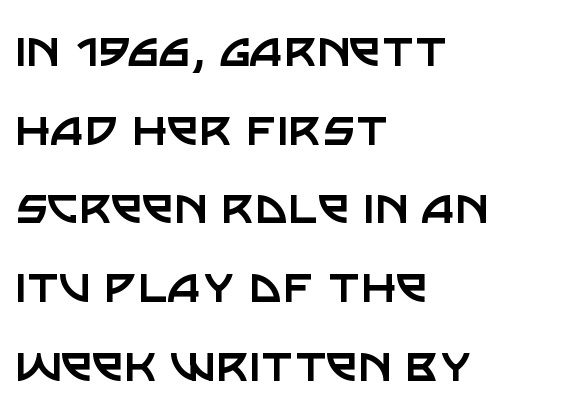
One glance says typical: line gaps are just what's usual. The type family on display is of the sans-serif kind. Decoration check: the copy has no underline. Caption: multi-line text, flush left, ragged right. The type is set solid horizontally, with unmodified tracking.
